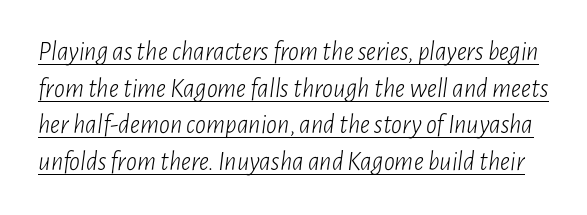
The image shows 27 px text type, italic (leaning right); set normal line spacing (1.36x), normal letter spacing, underlined.
